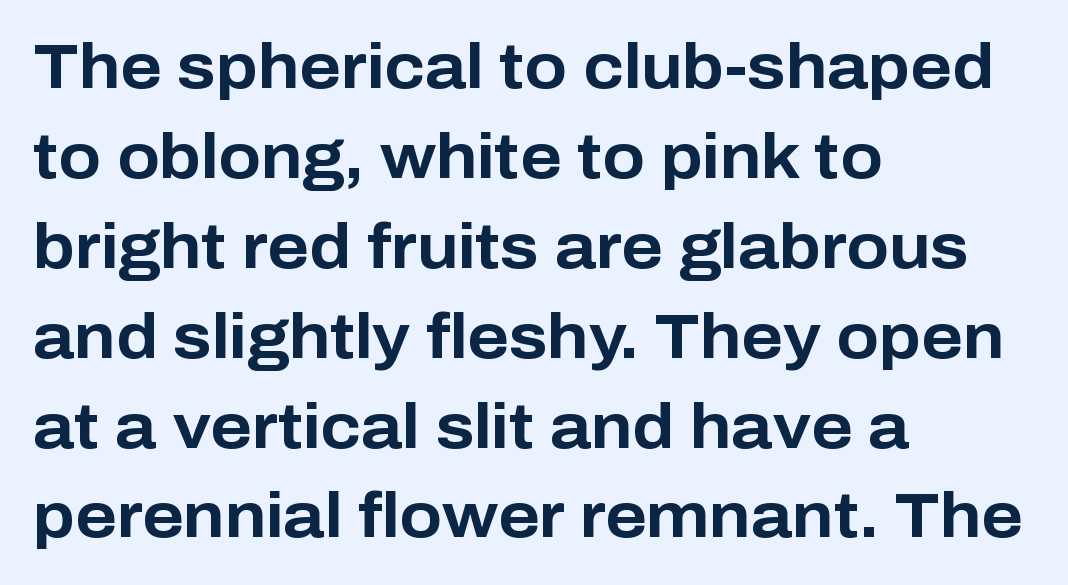
{"serif": "no", "italic": "no", "bold": "yes", "weight": "bold", "width": "normal", "stroke_contrast": "low", "x_height": "medium", "monospaced": "no", "underline": "no", "align": "left", "line_spacing": "normal", "line_spacing_ratio": 1.45, "letter_spacing": "normal", "letter_spacing_em": 0.0, "glyph_px": 62}
